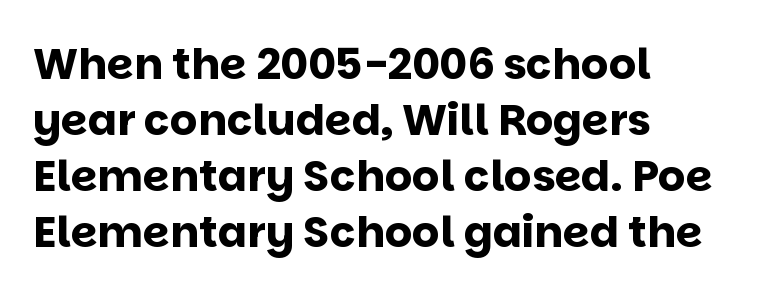
The image shows 43 px bold sans-serif type, upright; set left-aligned, normal line spacing (1.3x), normal letter spacing, not underlined; low stroke contrast and a large x-height.
